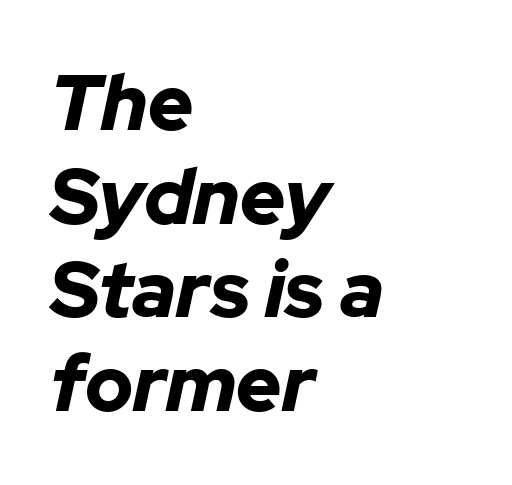
Looks like regular typesetting: each glyph gets only the width it needs. The rendering anchors every line to the left-hand side. Yep, that's italic — everything's leaning. Quick note: underline off.
